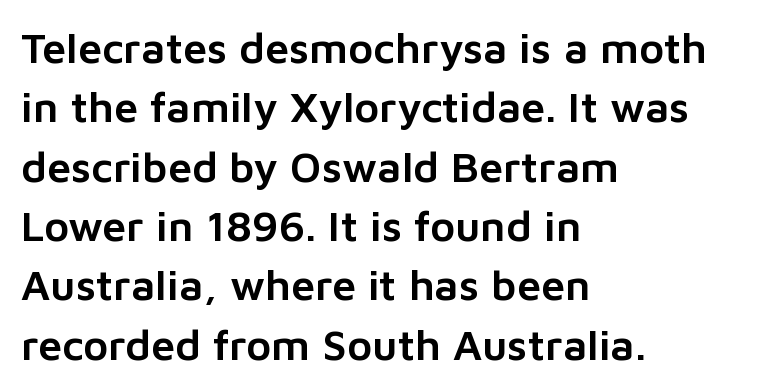
{"serif": "no", "italic": "no", "width": "normal", "stroke_contrast": "low", "x_height": "medium", "monospaced": "no", "underline": "no", "align": "left", "line_spacing": "normal", "line_spacing_ratio": 1.38, "letter_spacing": "normal", "letter_spacing_em": 0.0, "glyph_px": 43}
